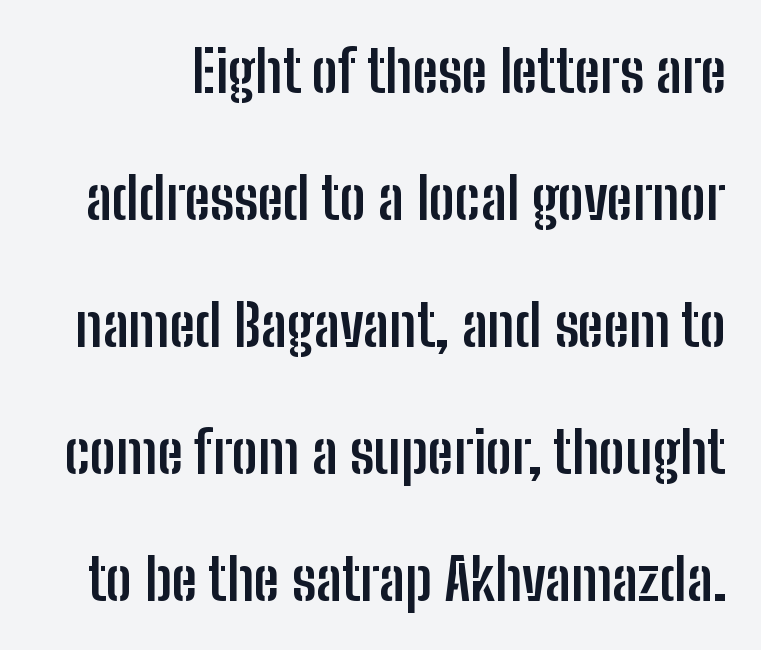
The image shows 58 px semibold, condensed sans-serif type, upright; set loose line spacing (2.19x), normal letter spacing, not underlined; low stroke contrast and a medium x-height.
